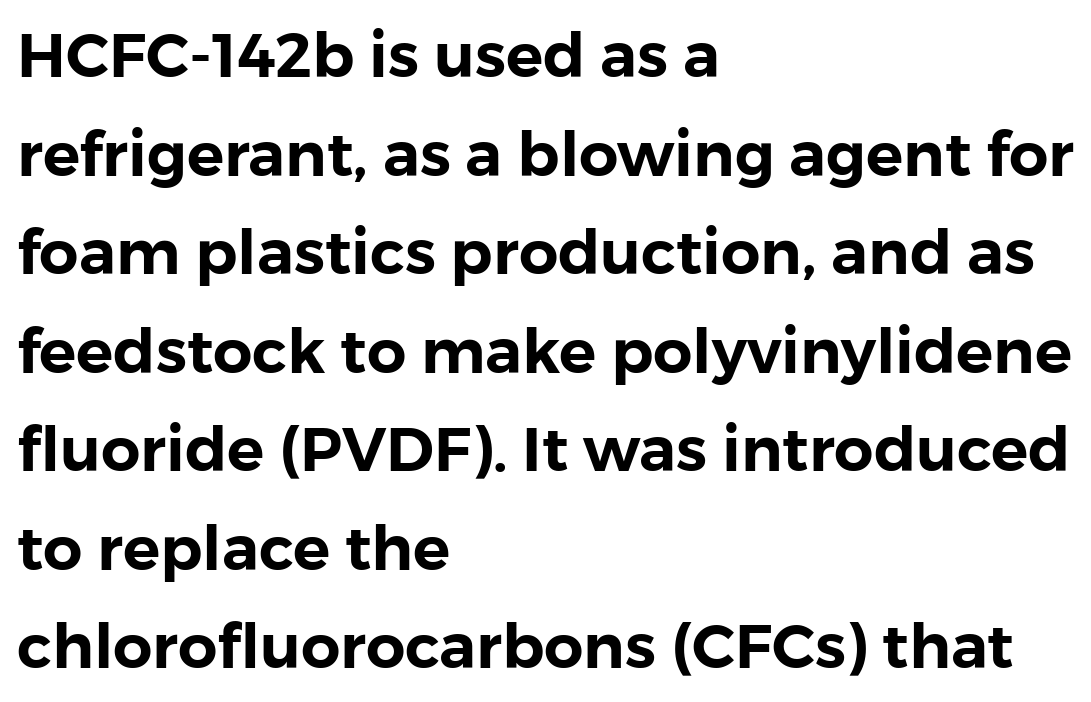
The image shows 62 px sans-serif type, upright; set left-aligned, normal line spacing (1.59x), normal letter spacing, not underlined; low stroke contrast and a medium x-height.
